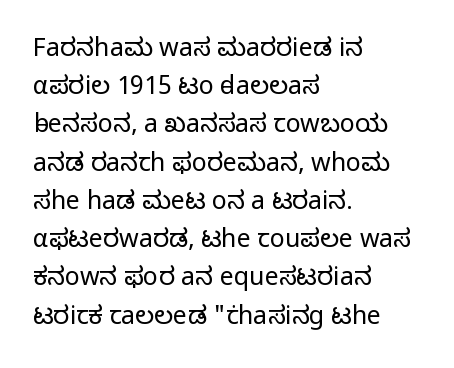
Q: Is the text bold? A: No.
Q: Is the text italic (slanted)? A: No, it is upright.
Q: Is the text underlined? A: No.
Q: How is the paragraph aligned? A: Left-aligned.
Q: Is the spacing between letters normal or unusually wide? A: Normal.
Q: Is the spacing between lines tight, normal or loose? A: Normal.
